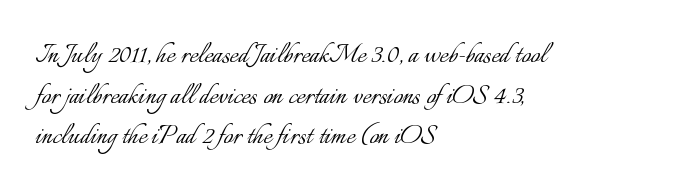
{"bold": "no", "weight": "light", "width": "normal", "stroke_contrast": "low", "x_height": "small", "monospaced": "no", "underline": "no", "align": "left", "line_spacing_ratio": 1.23, "letter_spacing": "normal", "letter_spacing_em": 0.0, "glyph_px": 33}
